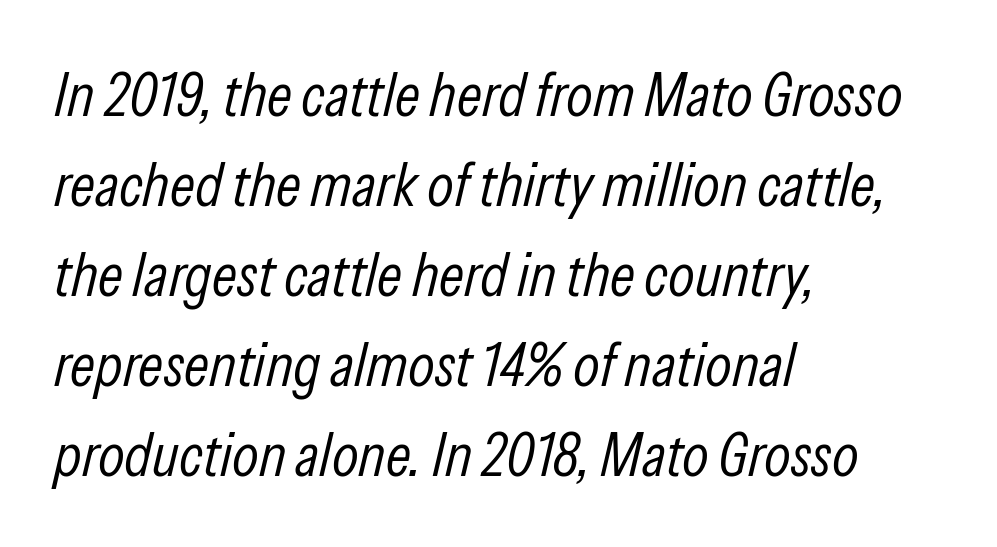
{"italic": "yes", "lean": "right", "slant_degrees": 13, "bold": "no", "weight": "light", "width": "condensed", "stroke_contrast": "low", "x_height": "medium", "monospaced": "no", "underline": "no", "align": "left", "line_spacing": "normal", "line_spacing_ratio": 1.45, "letter_spacing": "normal", "letter_spacing_em": 0.0, "glyph_px": 62}
